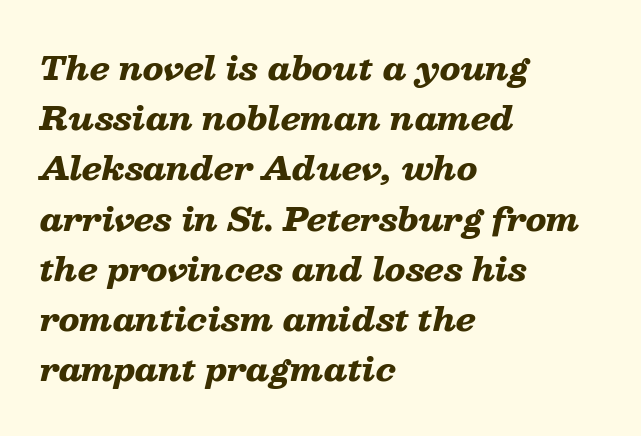
{"italic": "yes", "lean": "right", "slant_degrees": 13, "bold": "yes", "weight": "heavy", "width": "wide", "stroke_contrast": "low", "x_height": "medium", "monospaced": "no", "underline": "no", "align": "left", "line_spacing": "normal", "line_spacing_ratio": 1.57, "letter_spacing": "normal", "letter_spacing_em": 0.0, "glyph_px": 32}
